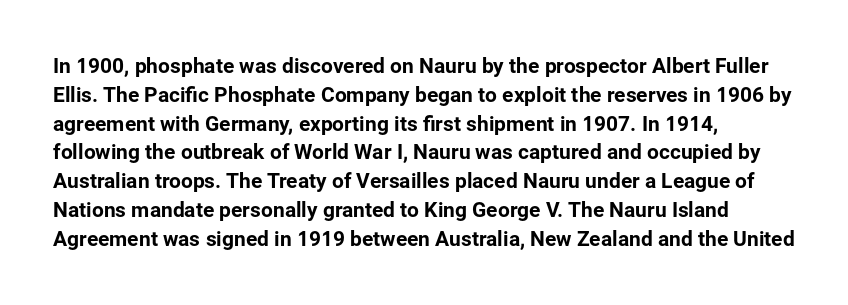
Q: Is the text italic (slanted)? A: No, it is upright.
Q: Is the text underlined? A: No.
Q: How is the paragraph aligned? A: Left-aligned.
Q: Is the spacing between letters normal or unusually wide? A: Normal.
Q: Is the spacing between lines tight, normal or loose? A: Normal.
